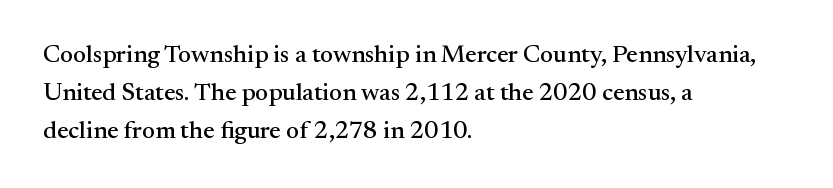
The image shows 25 px text type, upright; set left-aligned, normal line spacing (1.52x), normal letter spacing, not underlined.
